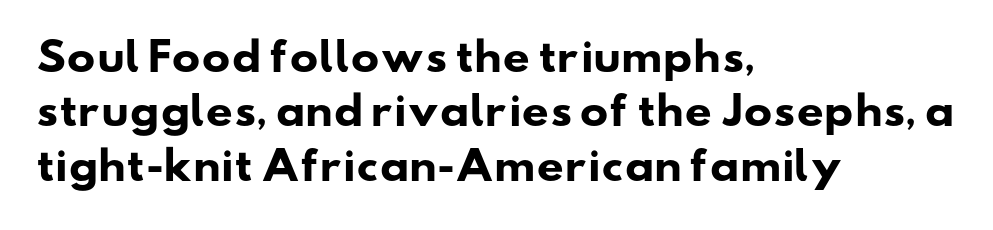
The line texture is even and compact thanks to regular tracking. The typeface chosen for these lines omits serifs. On the weight axis this lands at bold, roughly 700. The paragraph has a hard left edge and a soft right edge. Anything drawn beneath the words? Only blank space. The line-height multiplier appears to be the usual default.
